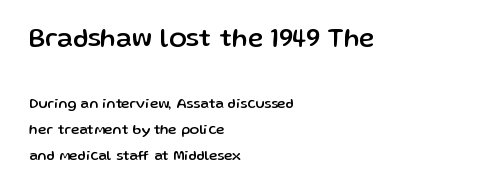
Q: Is the text italic (slanted)? A: No, it is upright.
Q: Is the text underlined? A: No.
Q: How is the paragraph aligned? A: Left-aligned.
Q: Is the spacing between letters normal or unusually wide? A: Normal.
Q: Which block of text is set in a larger size, the first (top) or the second (bottom)? A: The first (top) one.
